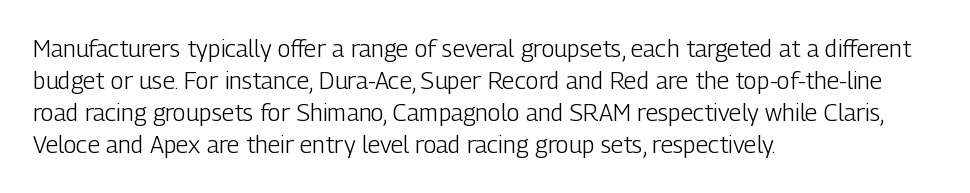
Q: Is the text bold? A: No.
Q: Is the text italic (slanted)? A: No, it is upright.
Q: Is the text underlined? A: No.
Q: How is the paragraph aligned? A: Left-aligned.
Q: Is the spacing between letters normal or unusually wide? A: Normal.
Q: Is the spacing between lines tight, normal or loose? A: Normal.
